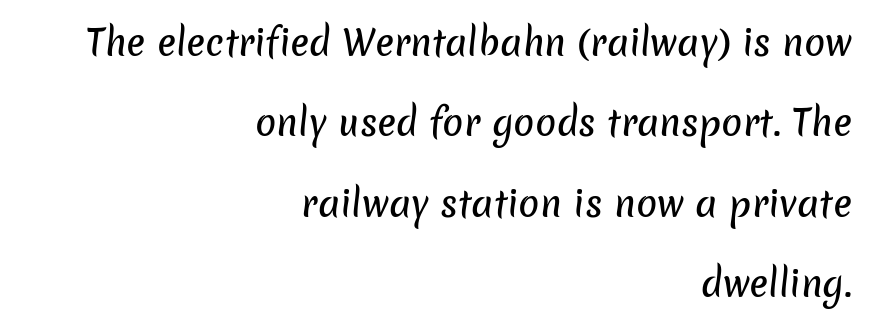
{"serif": "no", "width": "normal", "stroke_contrast": "low", "x_height": "medium", "monospaced": "no", "underline": "no", "align": "right", "line_spacing": "loose", "line_spacing_ratio": 2.3, "letter_spacing": "normal", "letter_spacing_em": 0.0, "glyph_px": 35}
